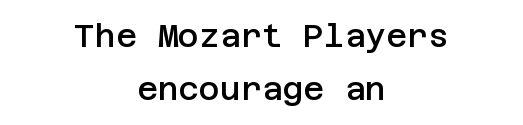
The image shows 32 px semibold sans-serif type, upright; set centered, normal line spacing (1.65x), normal letter spacing, not underlined; low stroke contrast and a large x-height.
